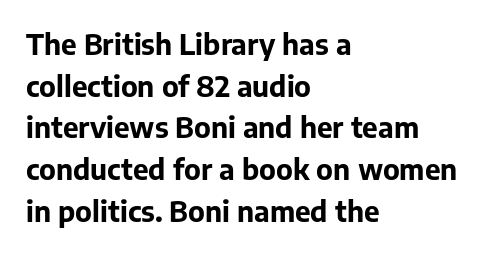
The image shows 28 px bold sans-serif type, upright; set left-aligned, normal line spacing (1.49x), normal letter spacing, not underlined; low stroke contrast and a medium x-height.
